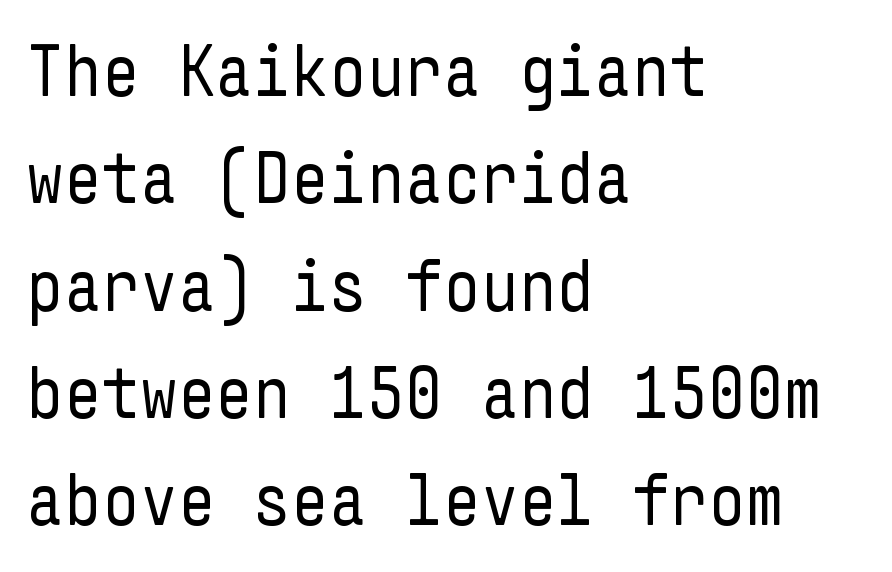
The image shows 74 px regular-weight, condensed sans-serif type, upright; set left-aligned, normal line spacing (1.45x), normal letter spacing, not underlined; low stroke contrast and a medium x-height.
